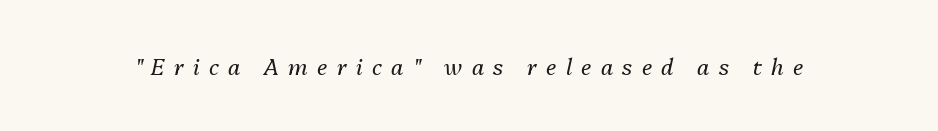
The image shows 22 px text type, italic (leaning right); set unusually wide letter spacing (+0.42 em), not underlined.
